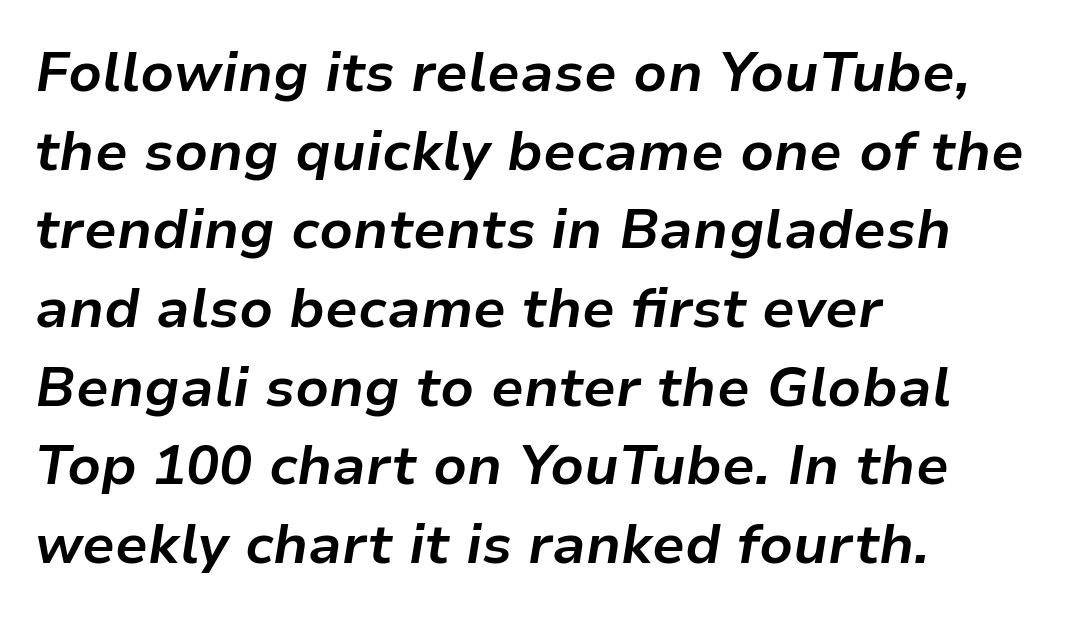
Note the varied advance widths — an 'i' is clearly narrower than an 'm'. These lines are set flush left with a ragged right edge. How heavy is the stroke? Heavy — this is a bold. Spacing between characters is what you'd get straight out of the box. Vertically, the passage feels balanced, rows spaced as you'd expect.
